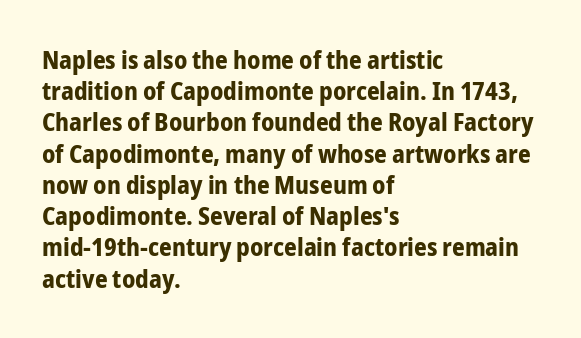
{"italic": "no", "bold": "yes", "underline": "no", "align": "left", "line_spacing": "normal", "line_spacing_ratio": 1.25, "letter_spacing": "normal", "letter_spacing_em": 0.0, "glyph_px": 25}
